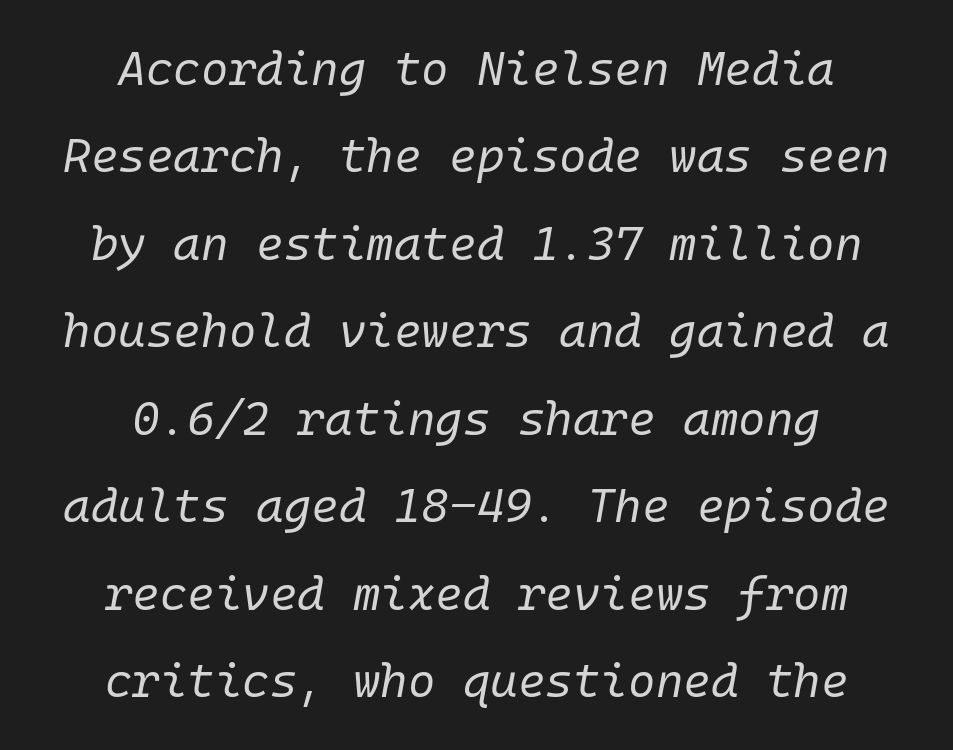
{"italic": "yes", "lean": "right", "slant_degrees": 10, "bold": "no", "weight": "regular", "width": "normal", "stroke_contrast": "low", "x_height": "medium", "underline": "no", "align": "center", "line_spacing_ratio": 1.86, "letter_spacing": "normal", "letter_spacing_em": 0.0, "glyph_px": 47}
